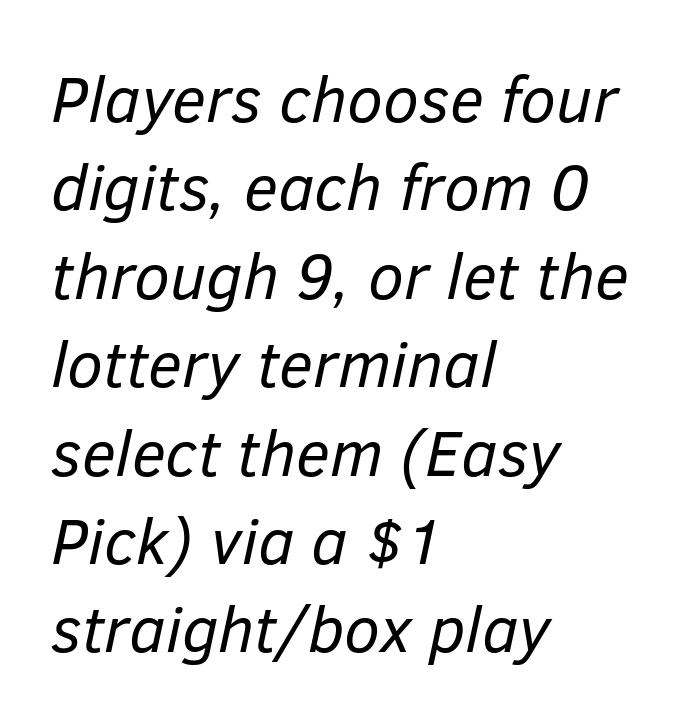
{"italic": "yes", "lean": "right", "slant_degrees": 12, "bold": "no", "weight": "regular", "width": "normal", "stroke_contrast": "low", "x_height": "medium", "monospaced": "no", "underline": "no", "align": "left", "line_spacing": "normal", "line_spacing_ratio": 1.36, "letter_spacing": "normal", "letter_spacing_em": 0.0, "glyph_px": 65}
